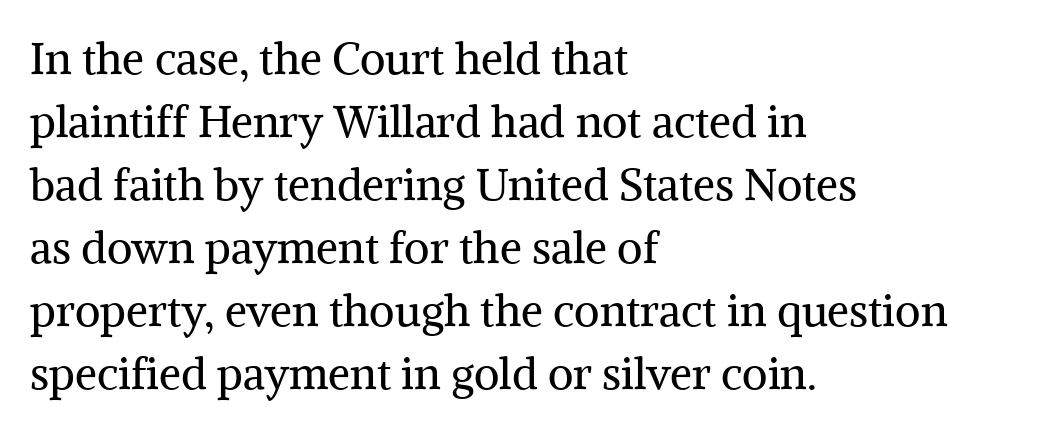
A typesetter would call this zero additional tracking. Stems here are at most as thick as an everyday book face. Note the varied advance widths — an 'i' is clearly narrower than an 'm'. Does the copy run flush right? No — it runs flush left.
